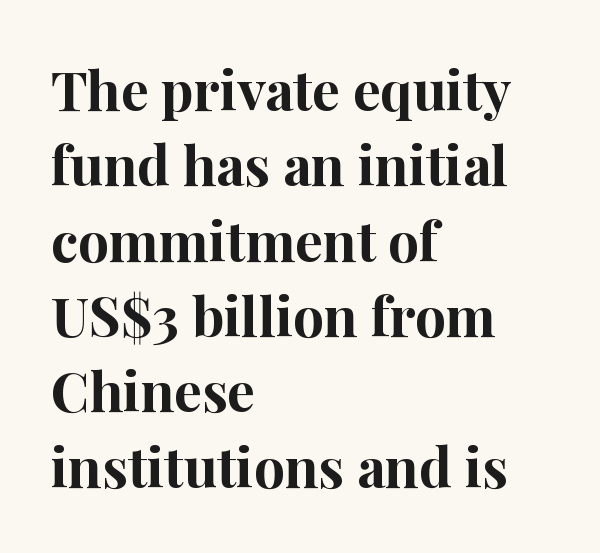
Q: Is the text bold? A: Yes.
Q: Is the text italic (slanted)? A: No, it is upright.
Q: Is the typeface a serif or a sans-serif typeface? A: Serif.
Q: Is the text underlined? A: No.
Q: How is the paragraph aligned? A: Left-aligned.
Q: Is the spacing between letters normal or unusually wide? A: Normal.
Q: Is the spacing between lines tight, normal or loose? A: Normal.
Q: Width (condensed, normal, or wide)? A: Normal.
Q: Stroke contrast? A: High.
Q: x-height? A: Medium.
Q: Monospaced? A: No.
